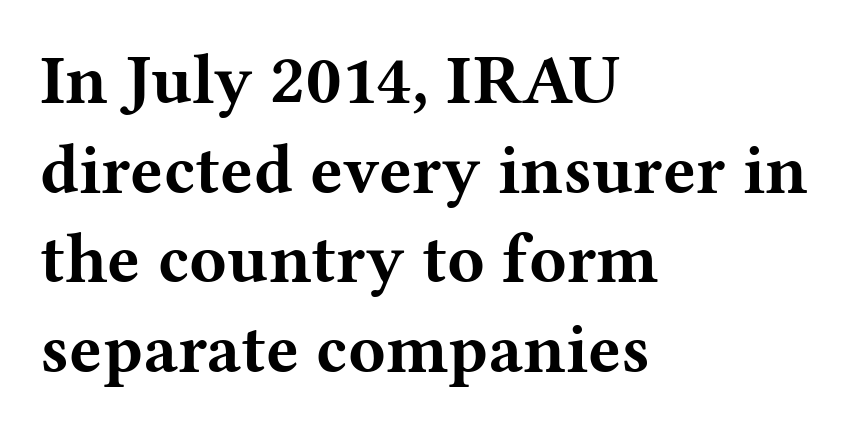
{"serif": "yes", "italic": "no", "bold": "yes", "weight": "bold", "width": "wide", "stroke_contrast": "medium", "x_height": "medium", "monospaced": "no", "underline": "no", "align": "left", "line_spacing": "normal", "line_spacing_ratio": 1.3, "letter_spacing": "normal", "letter_spacing_em": 0.0, "glyph_px": 69}
